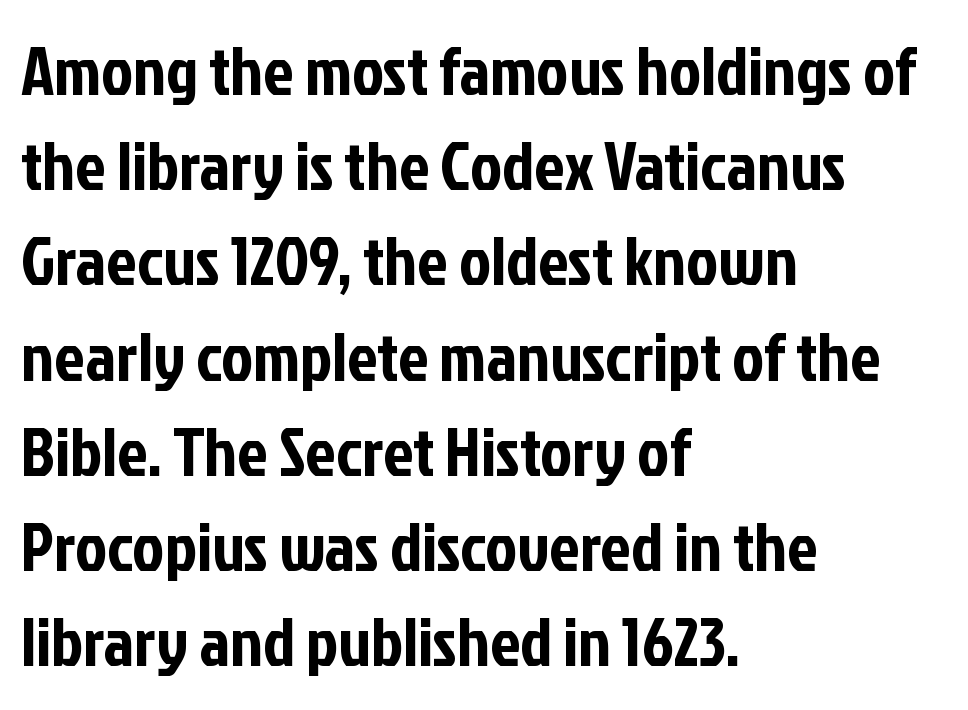
{"serif": "no", "italic": "no", "width": "condensed", "stroke_contrast": "low", "x_height": "medium", "monospaced": "no", "underline": "no", "align": "left", "line_spacing": "normal", "line_spacing_ratio": 1.4, "letter_spacing": "normal", "letter_spacing_em": 0.0, "glyph_px": 68}
